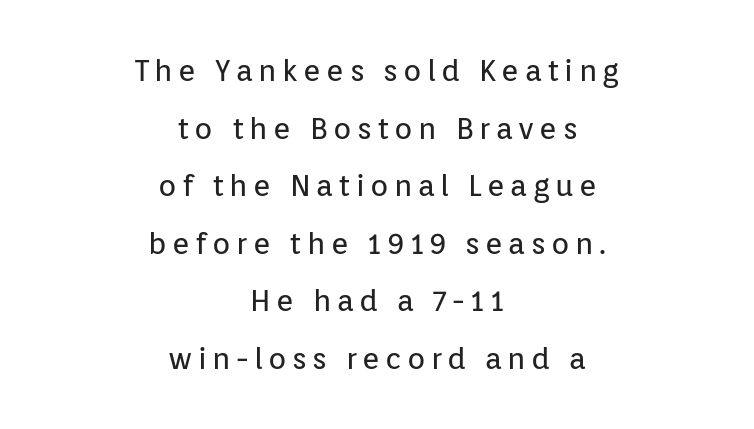
{"serif": "no", "italic": "no", "bold": "no", "weight": "regular", "width": "normal", "stroke_contrast": "low", "x_height": "medium", "monospaced": "no", "underline": "no", "align": "center", "line_spacing": "loose", "line_spacing_ratio": 1.92, "glyph_px": 30}
